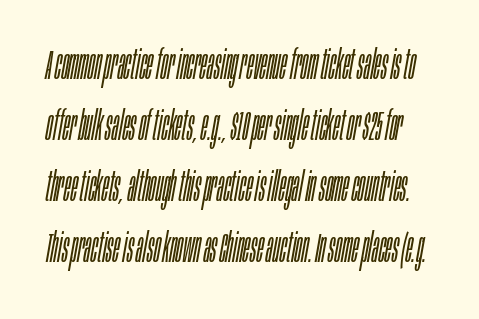
Q: Is the text bold? A: No.
Q: Is the text italic (slanted)? A: Yes, it leans right by about 10 degrees.
Q: Is the text underlined? A: No.
Q: Is the spacing between letters normal or unusually wide? A: Normal.
Q: Is the spacing between lines tight, normal or loose? A: Normal.
Q: Width (condensed, normal, or wide)? A: Condensed.
Q: Stroke contrast? A: Low.
Q: x-height? A: Large.
Q: Monospaced? A: No.
